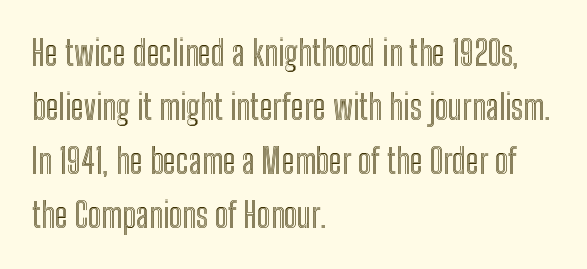
Spacing between characters is what you'd get straight out of the box. What's the leading like? Ordinary, nothing unusual. Where is the straight margin? On the left. The letters advance in unequal steps, a hallmark of proportional type. The area under the type is left untouched. Italic: no, the glyphs are upright roman.
